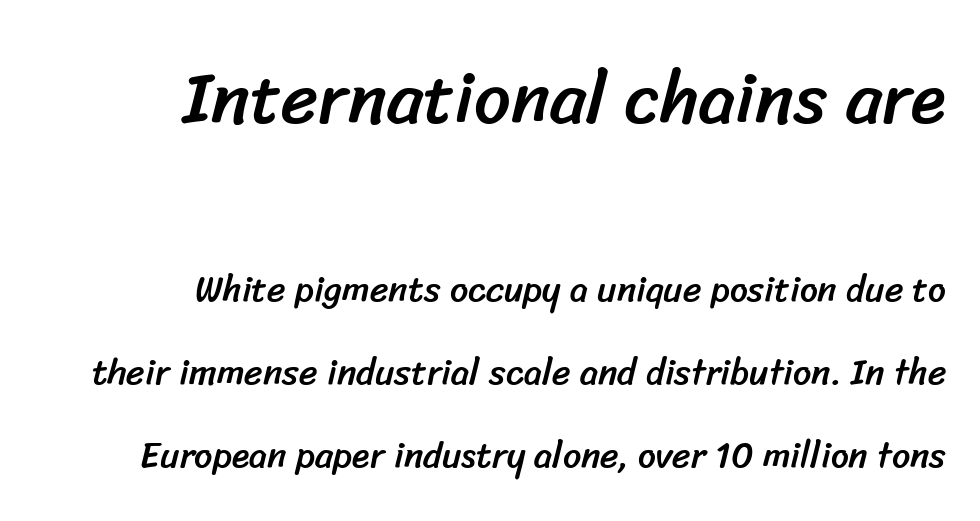
The image shows 72 px sans-serif type; set right-aligned, loose line spacing (2.3x), normal letter spacing, not underlined; the first (top) block is 2.0x larger; low stroke contrast and a medium x-height.
